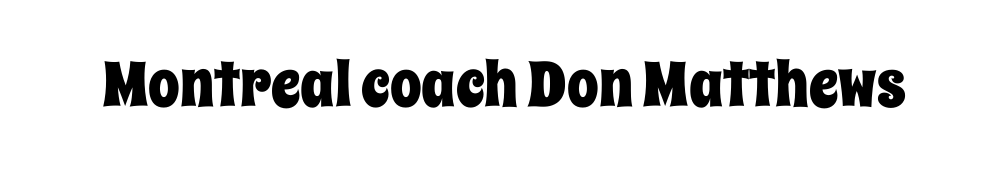
{"italic": "no", "width": "condensed", "stroke_contrast": "low", "x_height": "large", "monospaced": "no", "underline": "no", "letter_spacing": "normal", "letter_spacing_em": 0.0, "glyph_px": 63}
